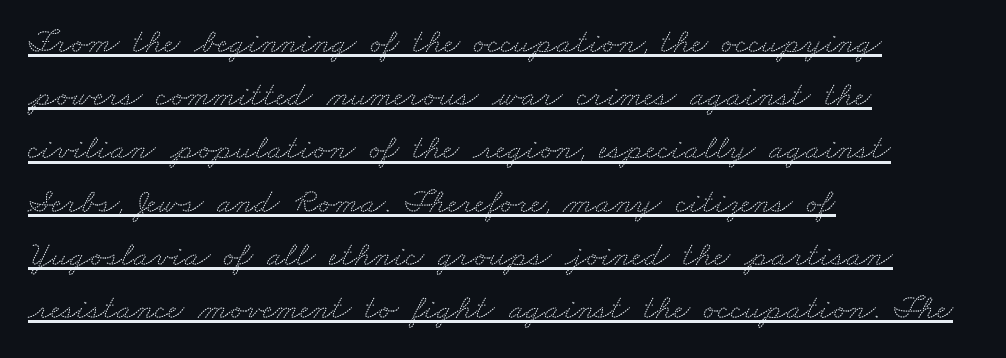
Looks like regular typesetting: each glyph gets only the width it needs. Every word sits above its own underline. No extra tracking has been applied to these lines. Horizontally, the lines are justified to the leading edge only. Serif or sans? Serif — the stroke terminals have little feet.
